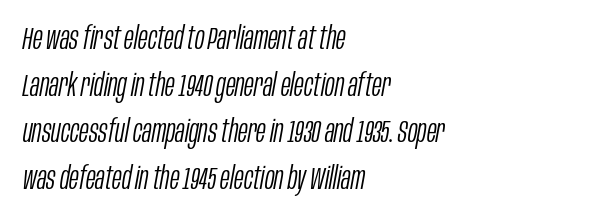
The image shows 32 px light, condensed type, italic (leaning right); set left-aligned, normal line spacing (1.46x), normal letter spacing, not underlined; low stroke contrast and a large x-height.
